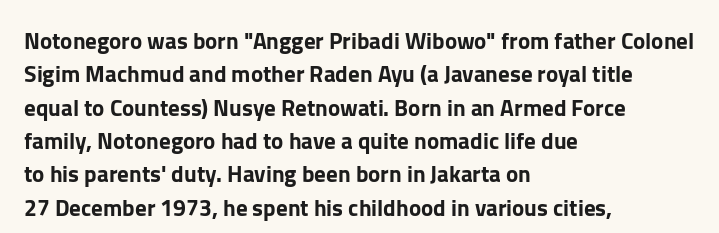
{"italic": "no", "underline": "no", "align": "left", "line_spacing": "normal", "line_spacing_ratio": 1.45, "letter_spacing": "normal", "letter_spacing_em": 0.0, "glyph_px": 23}
